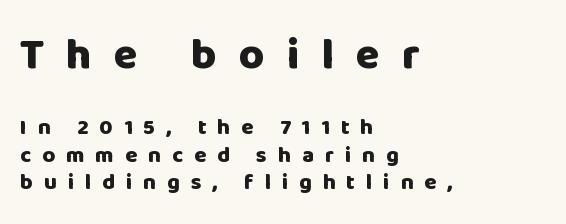
{"serif": "no", "italic": "no", "bold": "yes", "weight": "heavy", "width": "normal", "stroke_contrast": "low", "x_height": "large", "monospaced": "no", "underline": "no", "align": "left", "line_spacing": "normal", "line_spacing_ratio": 1.25, "letter_spacing": "wide", "letter_spacing_em": 0.5, "larger_block": "first", "size_ratio": 2.0, "glyph_px": 44}
